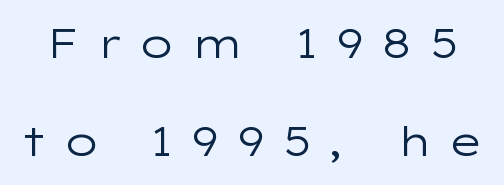
The image shows 41 px regular-weight, wide sans-serif type, upright; set loose line spacing (2.4x), unusually wide letter spacing (+0.39 em), not underlined; low stroke contrast and a medium x-height.
